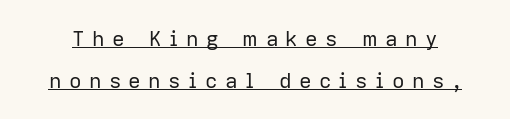
{"italic": "no", "bold": "no", "underline": "yes", "line_spacing": "loose", "line_spacing_ratio": 2.0, "letter_spacing": "wide", "letter_spacing_em": 0.35, "glyph_px": 21}
